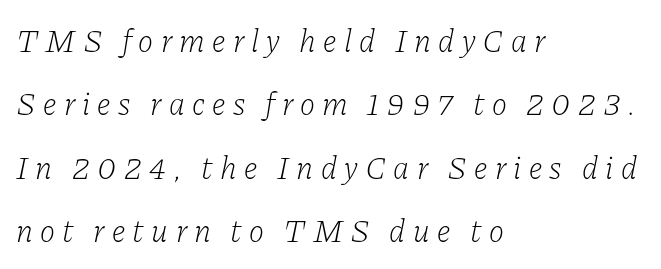
The image shows 32 px light serif type, italic (leaning right); set left-aligned, loose line spacing (1.98x), unusually wide letter spacing (+0.23 em), not underlined; low stroke contrast and a medium x-height.
